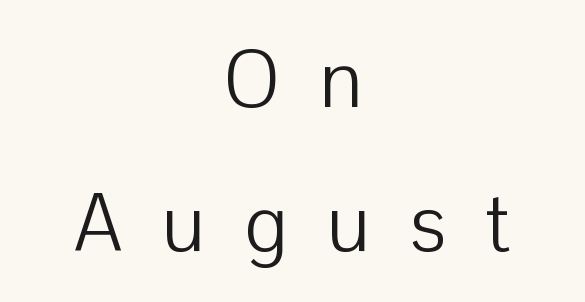
The image shows 80 px light sans-serif type, upright; set centered, line spacing 1.8x, unusually wide letter spacing (+0.5 em), not underlined; low stroke contrast and a medium x-height.
